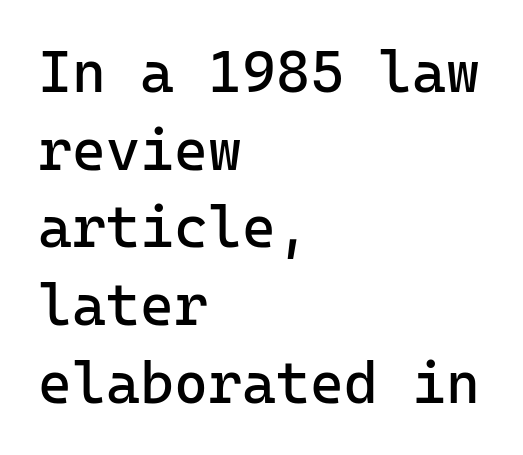
The image shows 58 px regular-weight sans-serif type, upright, monospaced; set left-aligned, normal line spacing (1.34x), normal letter spacing, not underlined; low stroke contrast and a medium x-height.
